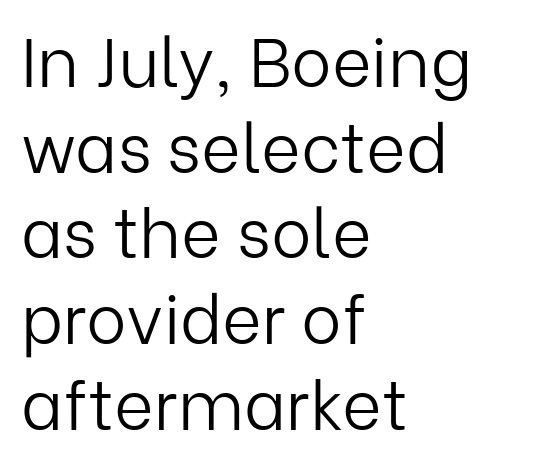
Font category for this specimen: sans-serif. In terms of letterspacing, this is plain default setting. Weight: regular or lighter. The ragged edge is on the right, which tells us the setting is flush left.
